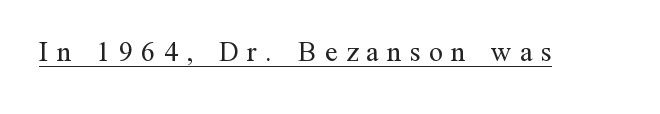
The image shows 28 px regular-weight serif type, upright; set unusually wide letter spacing (+0.3 em), underlined; medium stroke contrast and a medium x-height.
